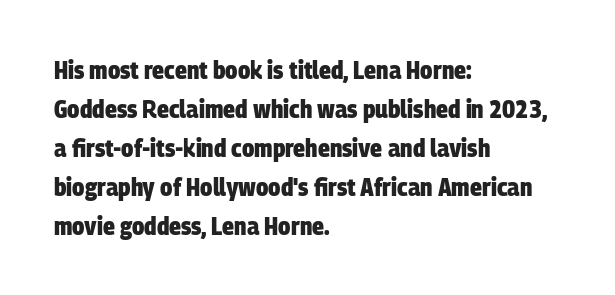
The area under the type is left untouched. Nobody touched the tracking dial on this one. Summary of vertical rhythm: regular, with standard interline spacing. These lines are set flush left with a ragged right edge. Typographic density is high because the face is bold.
